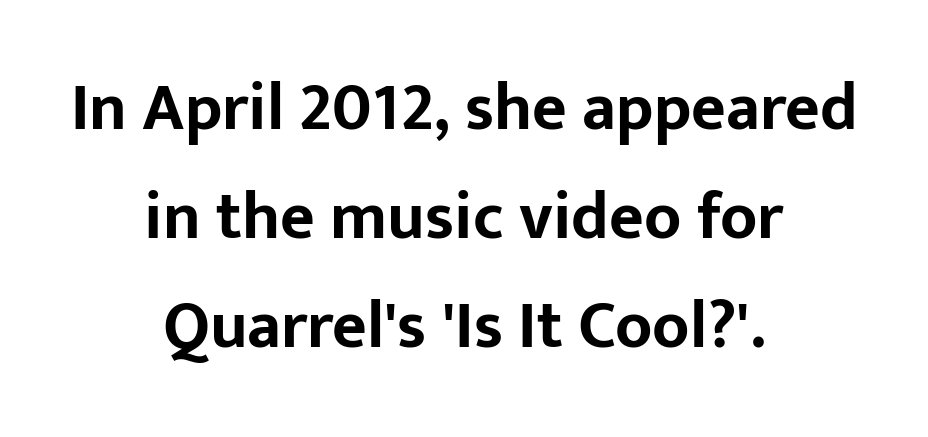
Spacing verdict: proportional, widths tailored to each character. Italic: no, the glyphs are upright roman. The passage shown has conventional tracking throughout. Serif or sans? Sans — the stroke terminals are bare. Bold? Absolutely — the strokes are thick and heavy.
